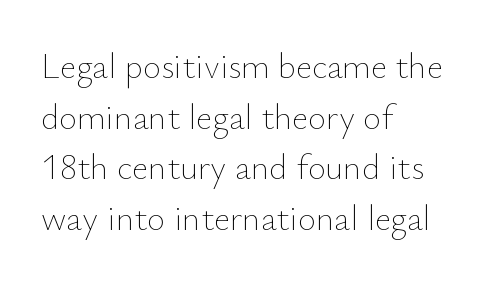
Varying glyph widths throughout — classic text-font behaviour. Does the copy run flush right? No — it runs flush left. The specimen reads as upright at a glance. Stroke mass is kept to a normal reading level or below. Has an underline been added? It has not. These lines keep a tight, regular rhythm from letter to letter.
